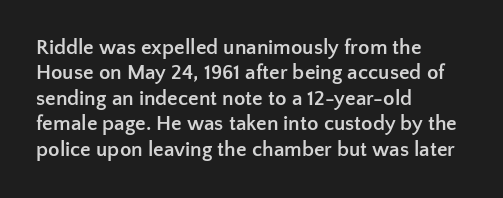
The image shows 21 px bold type, upright; set left-aligned, line spacing 1.21x, normal letter spacing, not underlined.
